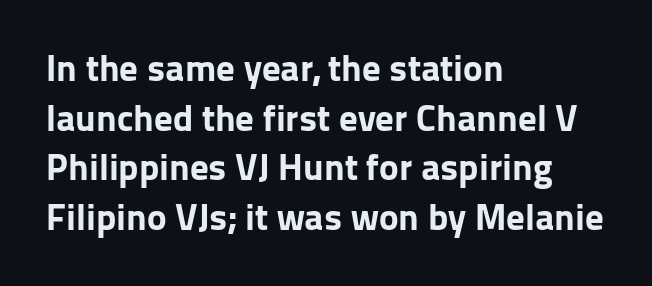
A normal amount of white space separates one row of letters from the next. The strip under each line holds only bare page. The lettering stays uniformly vertical, giving the passage a roman look. A typesetter would call this zero additional tracking. A typesetter would call this proportional, since set widths differ per character.
